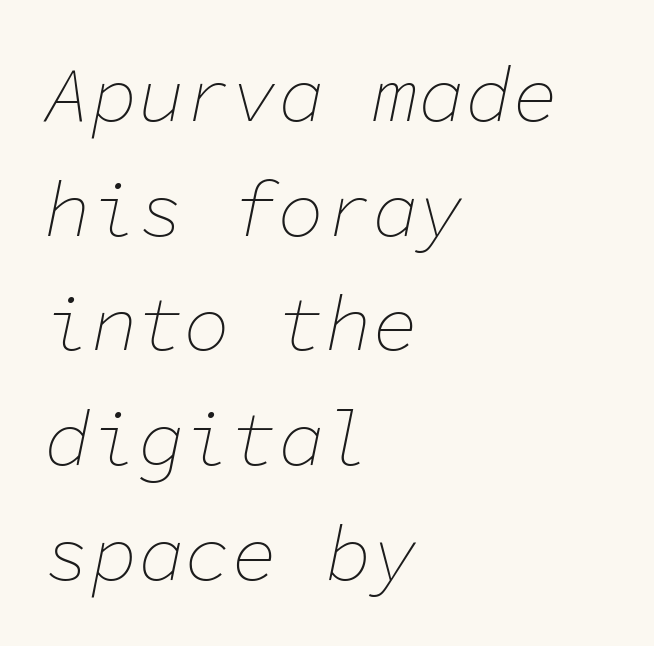
Q: Is the text bold? A: No.
Q: Is the text italic (slanted)? A: Yes, it leans right by about 11 degrees.
Q: Is the text underlined? A: No.
Q: How is the paragraph aligned? A: Left-aligned.
Q: Is the spacing between letters normal or unusually wide? A: Normal.
Q: Is the spacing between lines tight, normal or loose? A: Normal.
Q: Width (condensed, normal, or wide)? A: Normal.
Q: Stroke contrast? A: Low.
Q: x-height? A: Medium.
Q: Monospaced? A: Yes.
